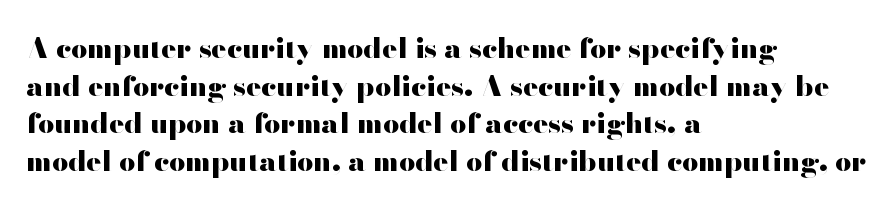
Each word holds together tightly as a unit, with standard inter-letter gaps. Notice how the passage keeps a crisp vertical edge on the left only. A typesetter would call this proportional, since set widths differ per character. The passage shown is emphatically bold. Ascenders rise straight up at ninety degrees. Evenly set lines give the paragraph a standard silhouette.
